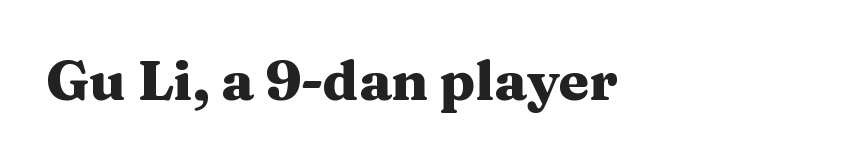
{"serif": "yes", "italic": "no", "bold": "yes", "weight": "heavy", "width": "wide", "stroke_contrast": "medium", "x_height": "medium", "monospaced": "no", "underline": "no", "align": "left", "letter_spacing": "normal", "letter_spacing_em": 0.0, "glyph_px": 55}
